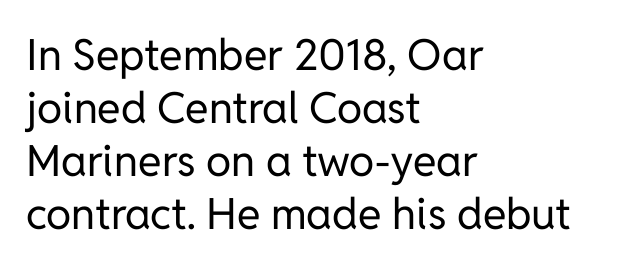
Q: Is the text bold? A: No.
Q: Is the text italic (slanted)? A: No, it is upright.
Q: Is the typeface a serif or a sans-serif typeface? A: Sans-serif.
Q: Is the text underlined? A: No.
Q: How is the paragraph aligned? A: Left-aligned.
Q: Is the spacing between letters normal or unusually wide? A: Normal.
Q: Width (condensed, normal, or wide)? A: Normal.
Q: Stroke contrast? A: Low.
Q: x-height? A: Medium.
Q: Monospaced? A: No.
